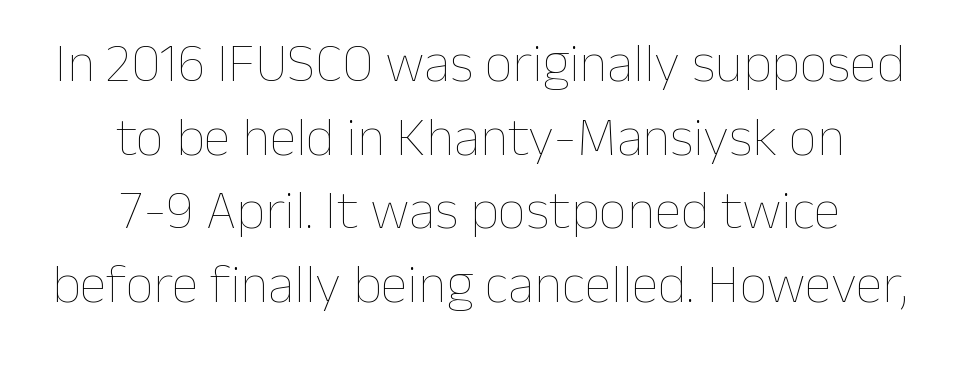
A normal amount of white space separates one row of letters from the next. A student would call this center alignment; a typographer would say set centered. No letter is thick-stroked: the sample isn't bold. Each letter keeps its own natural width here, so spacing adapts to shape. This is the regular roman posture of the typeface.
